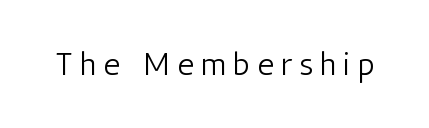
{"serif": "no", "italic": "no", "bold": "no", "weight": "light", "width": "condensed", "stroke_contrast": "low", "x_height": "medium", "monospaced": "no", "underline": "no", "letter_spacing": "wide", "letter_spacing_em": 0.23, "glyph_px": 32}
